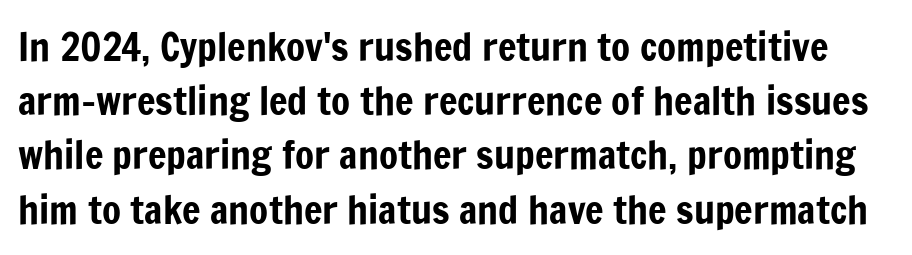
There is no visible air inserted between adjacent glyphs. Here the designer chose a conventional face with non-uniform glyph widths. To sum up the face: it is a sans, with no serifs. Vertical strokes here are truly vertical.
